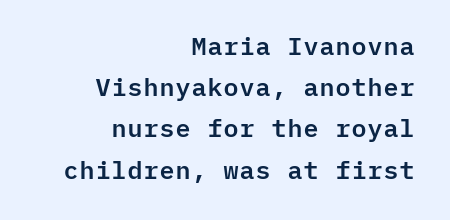
{"italic": "no", "underline": "no", "align": "right", "line_spacing": "normal", "line_spacing_ratio": 1.65, "letter_spacing": "normal", "letter_spacing_em": 0.0, "glyph_px": 25}
